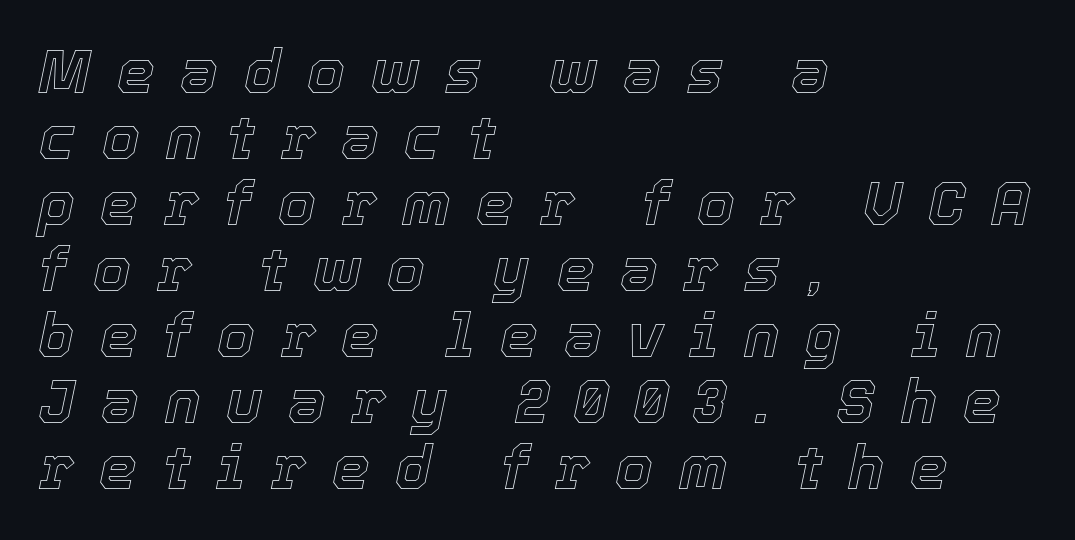
Italic: yes, the glyphs are oblique. Each letter keeps its own natural width here, so spacing adapts to shape. Casual observation: everything's shoved over to the left. The rendering uses a small line-height, squeezing the rows. Look at the tracking — it's clearly loosened, letters drifting apart.
